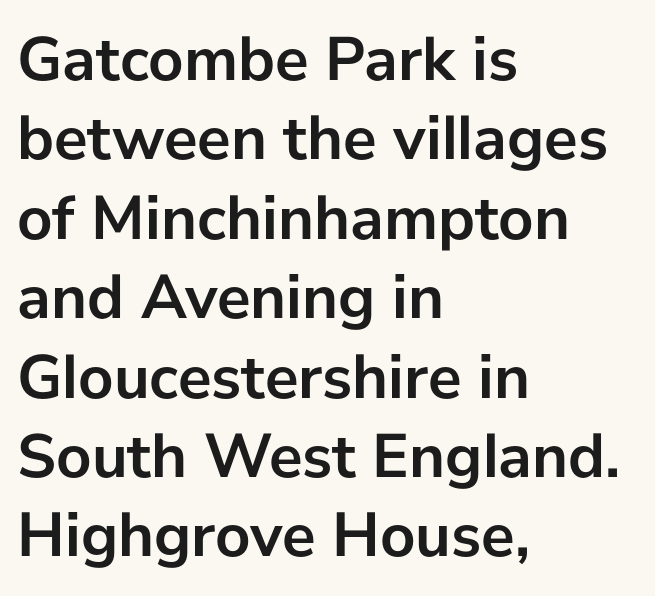
Typesetter's note: full bold, strokes at maximum text heaviness. What stands out about the letter spacing? Nothing — it is the standard amount. Are there feet on the stems? There aren't — it's a sans. Looks like regular typesetting: each glyph gets only the width it needs. Unlike italic type, these characters show no tilt at all.
